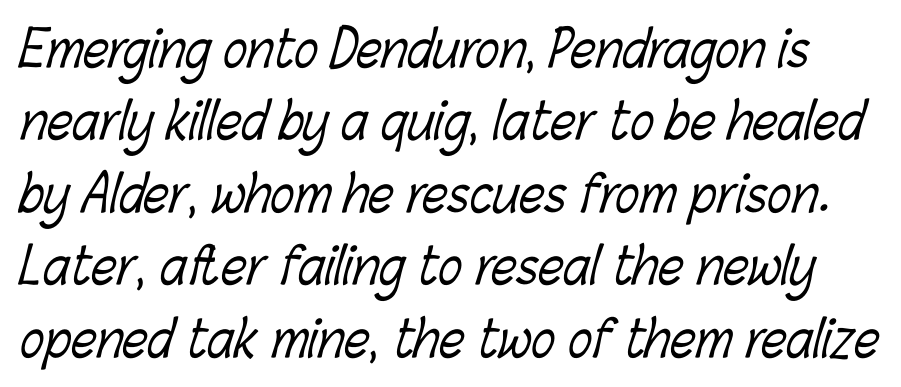
The image shows 50 px light, condensed type; set normal line spacing (1.45x), normal letter spacing, not underlined; low stroke contrast and a medium x-height.
